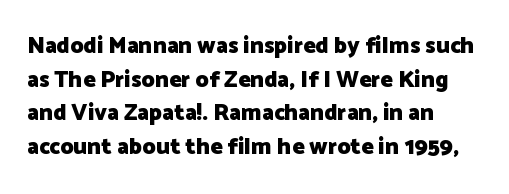
{"italic": "no", "bold": "yes", "underline": "no", "align": "left", "line_spacing": "normal", "line_spacing_ratio": 1.46, "letter_spacing": "normal", "letter_spacing_em": 0.0, "glyph_px": 23}
